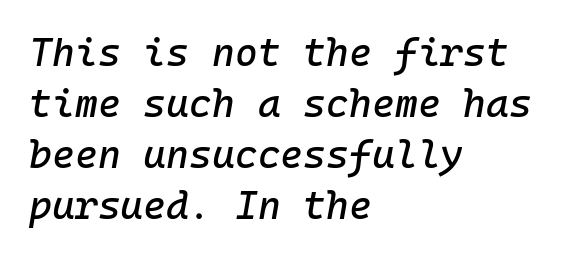
Unmarked baselines from the first word to the last. Quick note: italic. The passage shown stacks its lines at a standard gap. Note the uniform advance width — an 'i' takes as much space as an 'm'.
